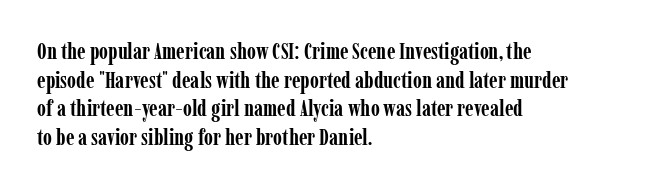
In CSS terms this would be text-align: left. On the weight axis this lands at bold, roughly 700. No word sits above an underline. Regarding leading, the lines here are spaced in the standard way. Quick note: not italic, upright. Glyph-to-glyph distance matches everyday printed text.
